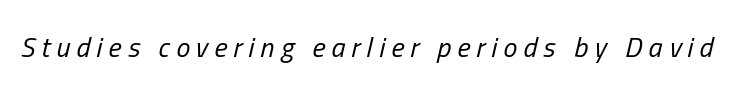
The rendering uses natural spacing where letterforms have individual widths. Counters stay open thanks to moderate or lighter strokes. Between one letter and the next there's a generous, obvious gap. Is the type slanted? Yes — the strokes lean at a clear angle.
